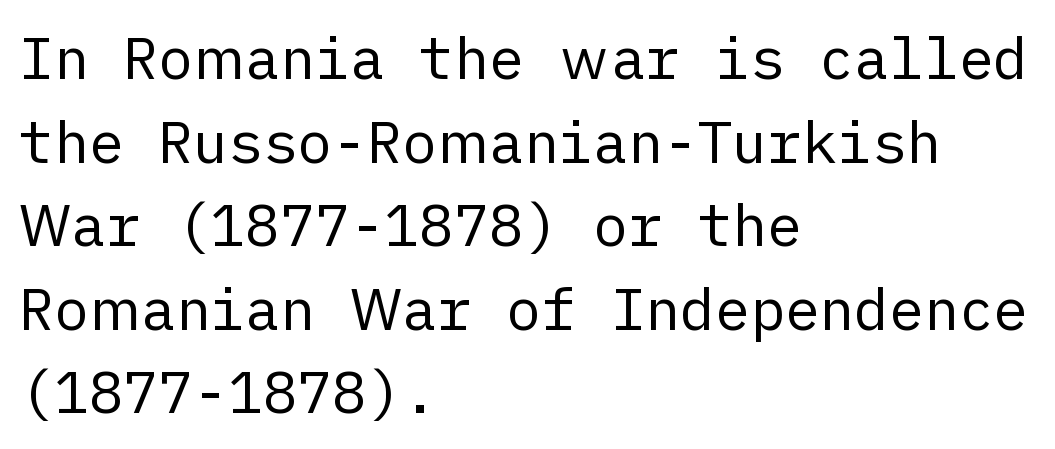
In CSS terms this would be text-align: left. One glance says typical: line gaps are just what's usual. Vertical stems look standard width or narrower in stroke. If you drew a line through each stem, it would be perfectly vertical. Any mark beneath the type? The region is blank. What stands out about the letter spacing? Nothing — it is the standard amount.
